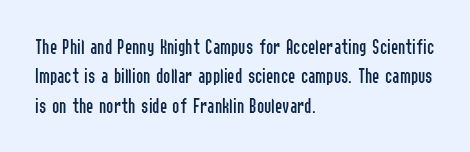
Q: Is the text bold? A: No.
Q: Is the text italic (slanted)? A: No, it is upright.
Q: Is the text underlined? A: No.
Q: How is the paragraph aligned? A: Left-aligned.
Q: Is the spacing between letters normal or unusually wide? A: Normal.
Q: Is the spacing between lines tight, normal or loose? A: Normal.
